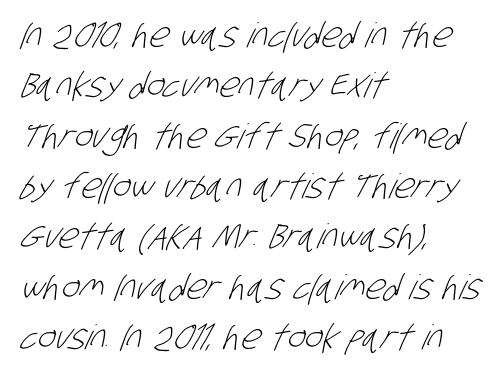
Decoration check: the copy has no underline. A student would call this left alignment; a typographer would say flush left, rag right. Think of a printed novel: that variable character pitch is what you see here. Does the type have serifs? No, each stem ends abruptly. The gaps between neighbouring characters are ordinary and unremarkable.
